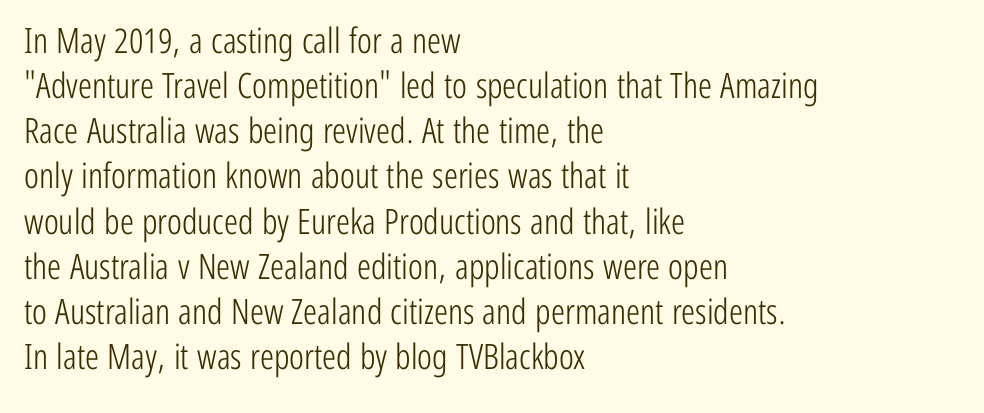
The image shows 35 px light, condensed sans-serif type, upright; set left-aligned, normal line spacing (1.29x), normal letter spacing, not underlined; low stroke contrast and a medium x-height.
